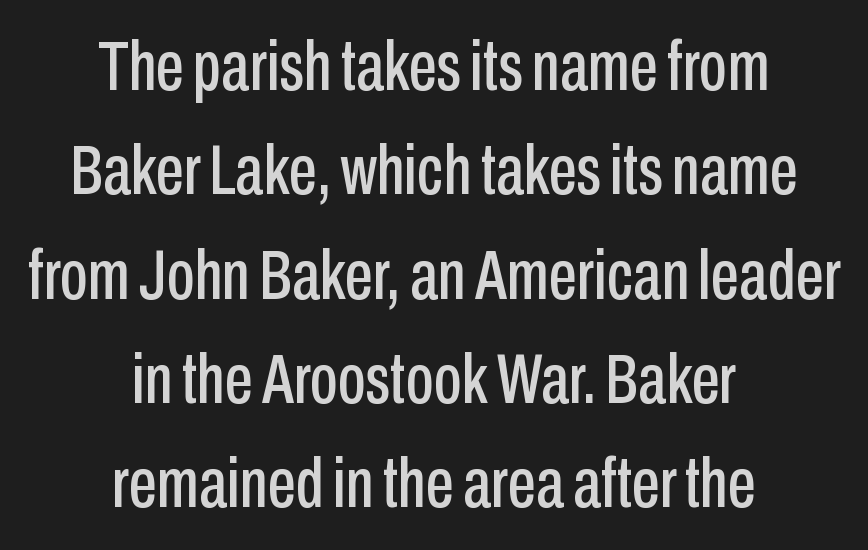
{"serif": "no", "italic": "no", "width": "condensed", "stroke_contrast": "low", "x_height": "medium", "monospaced": "no", "underline": "no", "align": "center", "line_spacing": "normal", "line_spacing_ratio": 1.47, "letter_spacing": "normal", "letter_spacing_em": 0.0, "glyph_px": 71}
